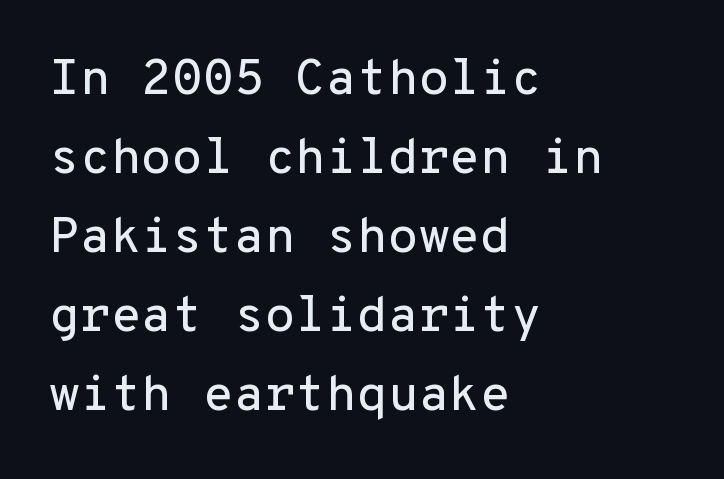
The image shows 50 px sans-serif type, upright, monospaced; set left-aligned, normal line spacing (1.58x), normal letter spacing, not underlined; low stroke contrast and a medium x-height.
